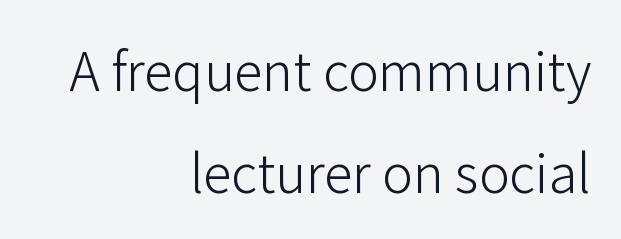
Weight: not bold — regular or lighter. Each new line begins a long way beneath the previous one. Notice how the passage keeps a crisp vertical edge on the right only. Typographically, this falls in the sans-serif category.
